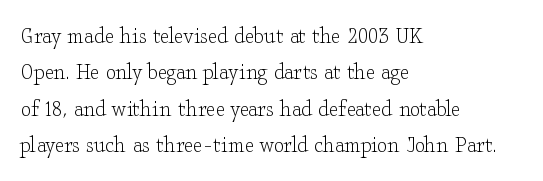
In terms of posture, this sample is upright. The passage shown has conventional tracking throughout. The zone under the glyphs is completely vacant. The lines are quadded left. These glyphs show unthickened strokes, regular width or finer. Rows of type keep a routine distance in the vertical direction.
